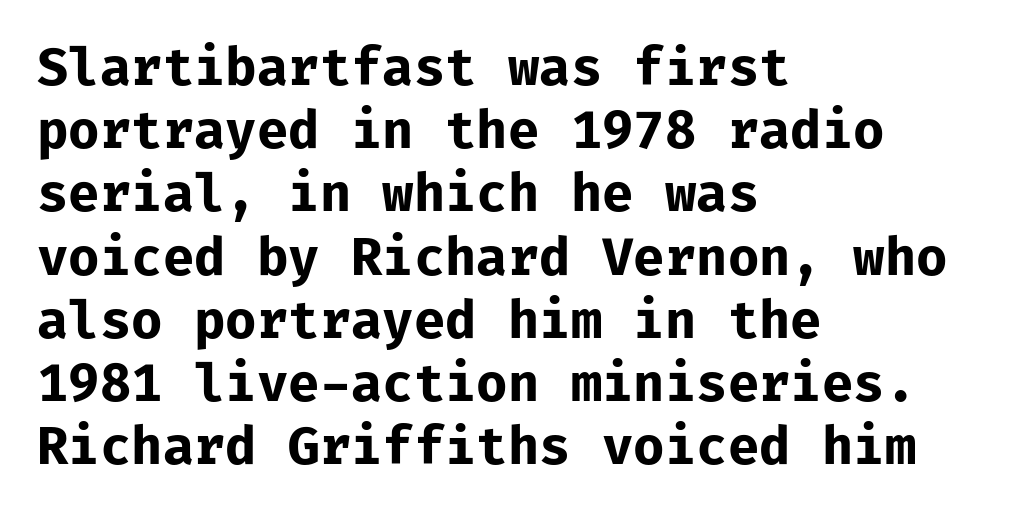
The image shows 51 px bold sans-serif type, upright, monospaced; set left-aligned, line spacing 1.24x, normal letter spacing, not underlined; low stroke contrast and a medium x-height.
